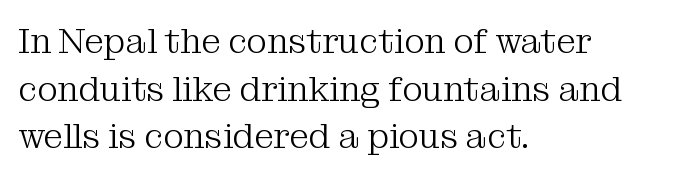
{"serif": "yes", "italic": "no", "bold": "no", "weight": "light", "width": "normal", "stroke_contrast": "medium", "x_height": "medium", "monospaced": "no", "underline": "no", "align": "left", "line_spacing": "normal", "line_spacing_ratio": 1.36, "letter_spacing": "normal", "letter_spacing_em": 0.0, "glyph_px": 35}
